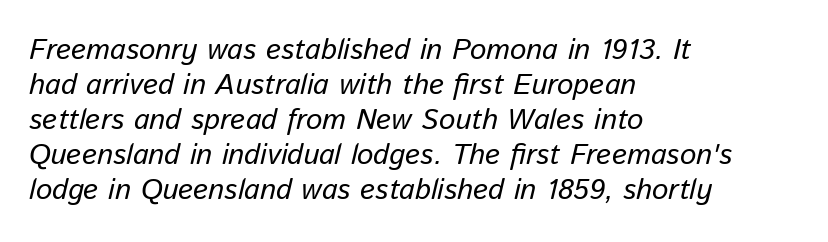
The image shows 29 px regular-weight type, italic (leaning right); set left-aligned, line spacing 1.21x, normal letter spacing, not underlined; low stroke contrast and a medium x-height.
